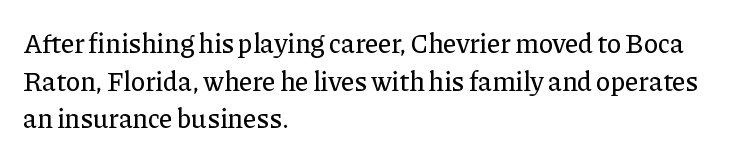
The image shows 27 px text type, upright; set left-aligned, normal line spacing (1.39x), normal letter spacing, not underlined.
